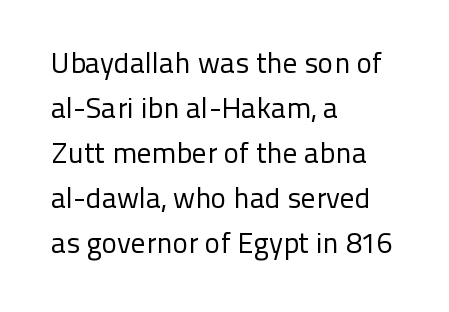
This is roman type, the default non-slanted kind. Character widths vary here, with narrow letters taking less room than wide ones. Is this a heavy cut? Hardly; it is regular or lighter. You could call the tracking neutral — neither tight nor loose. Unmarked baselines from the first word to the last. The vertical gap from one line to the next is medium.
